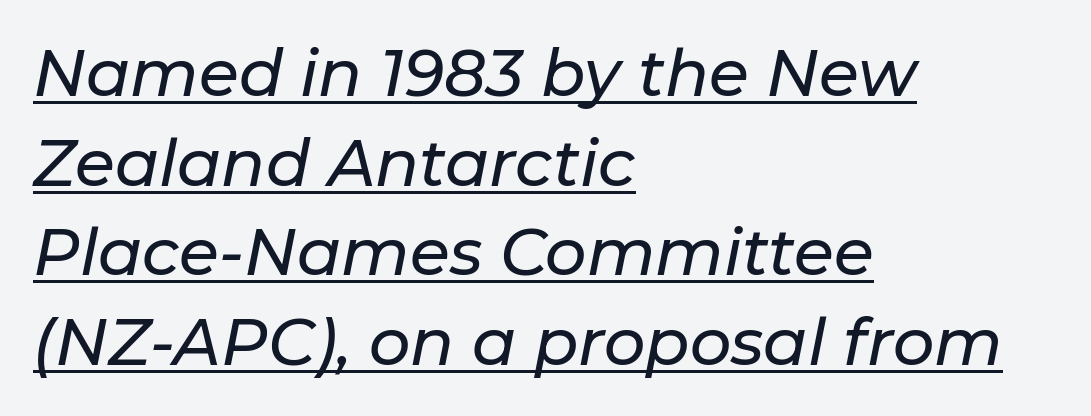
{"italic": "yes", "lean": "right", "slant_degrees": 11, "width": "normal", "stroke_contrast": "low", "x_height": "medium", "monospaced": "no", "underline": "yes", "align": "left", "line_spacing": "normal", "line_spacing_ratio": 1.38, "letter_spacing": "normal", "letter_spacing_em": 0.0, "glyph_px": 65}
